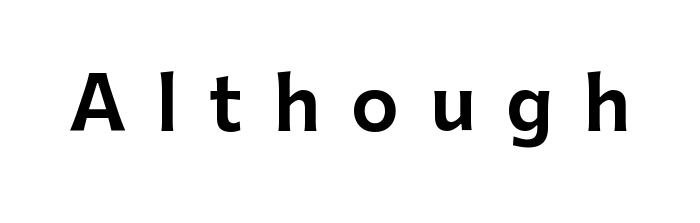
{"serif": "no", "italic": "no", "width": "normal", "stroke_contrast": "low", "x_height": "medium", "monospaced": "no", "underline": "no", "letter_spacing": "wide", "letter_spacing_em": 0.42, "glyph_px": 73}
